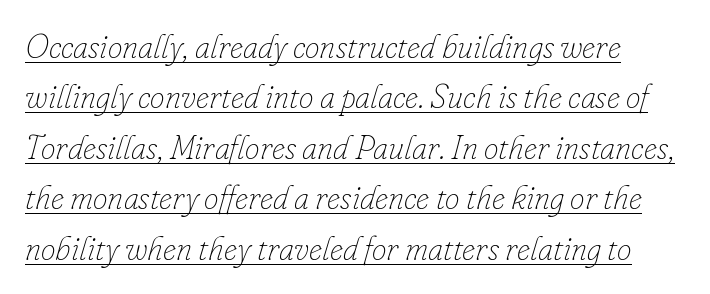
Q: Is the text bold? A: No.
Q: Is the text italic (slanted)? A: Yes, it leans right by about 16 degrees.
Q: Is the text underlined? A: Yes.
Q: Is the spacing between letters normal or unusually wide? A: Normal.
Q: Is the spacing between lines tight, normal or loose? A: Normal.
Q: Width (condensed, normal, or wide)? A: Normal.
Q: Stroke contrast? A: Low.
Q: x-height? A: Small.
Q: Monospaced? A: No.
